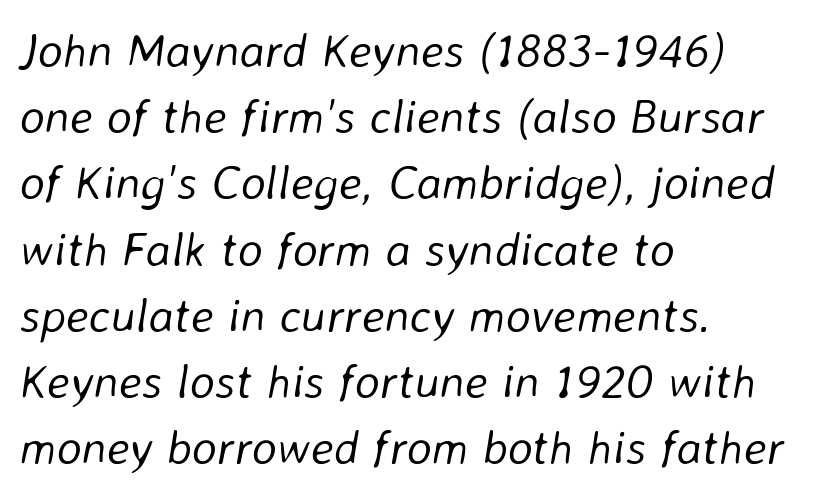
Q: Is the text bold? A: No.
Q: Is the text italic (slanted)? A: Yes, it leans right by about 8 degrees.
Q: Is the text underlined? A: No.
Q: How is the paragraph aligned? A: Left-aligned.
Q: Is the spacing between letters normal or unusually wide? A: Normal.
Q: Is the spacing between lines tight, normal or loose? A: Normal.
Q: Width (condensed, normal, or wide)? A: Normal.
Q: Stroke contrast? A: Low.
Q: x-height? A: Medium.
Q: Monospaced? A: No.
